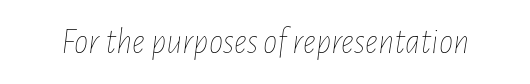
Standard letterfit; no display-style spreading of the glyphs. Compared with a typical body face, this is equally light or lighter still. Letters rest on an invisible, unmarked baseline. Would a proofreader flag this as italicized? Yes. Think of a printed novel: that variable character pitch is what you see here.
